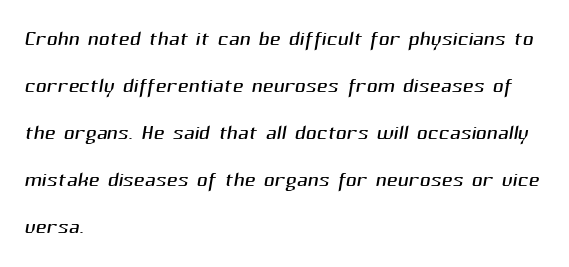
The rendering uses natural spacing where letterforms have individual widths. Descenders are the only things crossing below the line. These lines are composed in type without serifs. Nothing unusual about the tracking: characters are spaced as the font intends.
